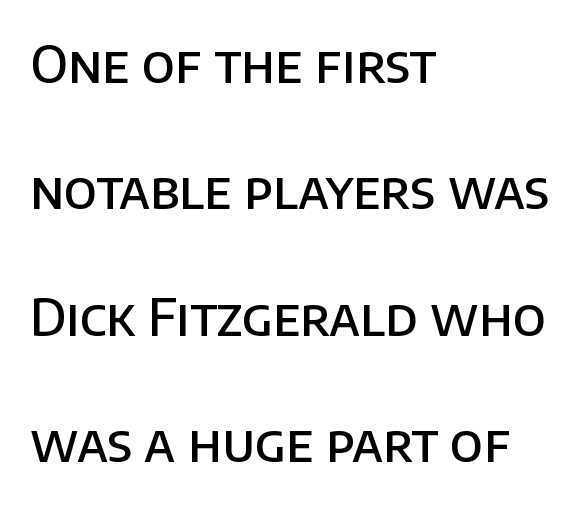
Glance below the letters and you will spot only blank space. Compared with a centered layout, this one pins lines to the left instead. Firm but not heavy-handed strokes: this text is semibold. The tracking reads as untouched default to a designer's eye. The lettering holds an erect, upright posture throughout. Typographically, this falls in the sans-serif category.
